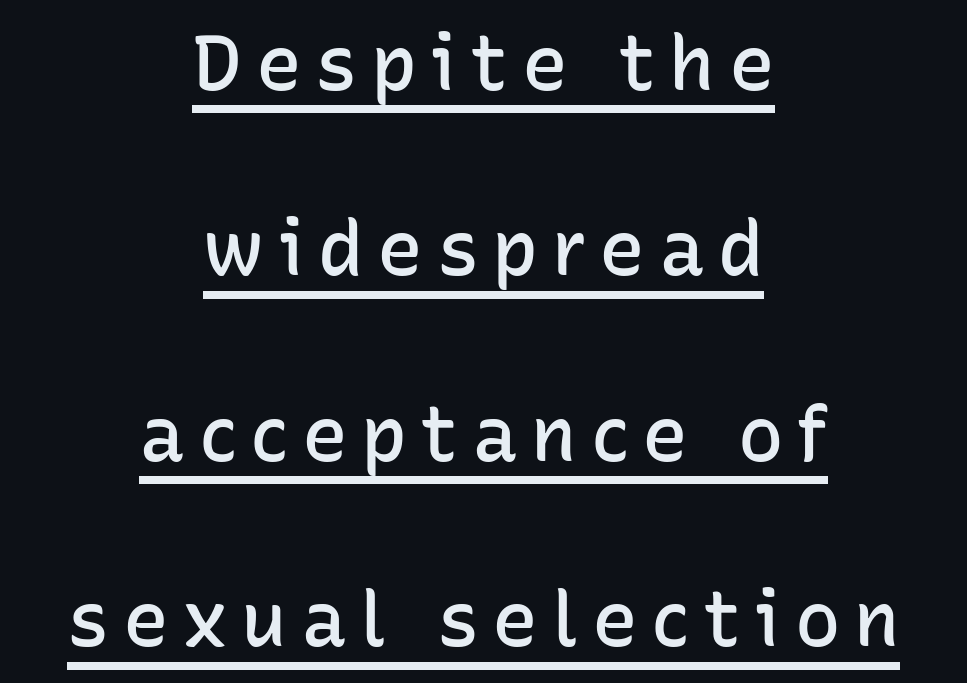
Q: Is the text bold? A: Semi-bold.
Q: Is the text italic (slanted)? A: No, it is upright.
Q: Is the typeface a serif or a sans-serif typeface? A: Sans-serif.
Q: Is the text underlined? A: Yes.
Q: How is the paragraph aligned? A: Centered.
Q: Is the spacing between lines tight, normal or loose? A: Loose.
Q: Width (condensed, normal, or wide)? A: Normal.
Q: Stroke contrast? A: Low.
Q: x-height? A: Medium.
Q: Monospaced? A: No.
